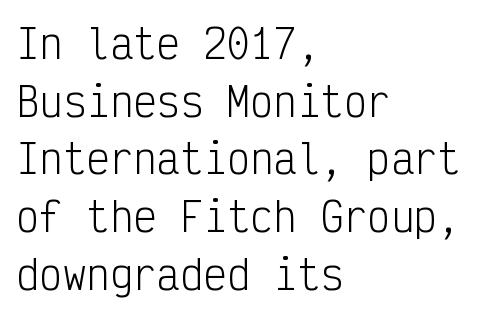
Stroke mass is kept to a normal reading level or below. Compared with a centered layout, this one pins lines to the left instead. Observe the ordinary spacing: letters are neighbours, not strangers. Each letter's strokes conclude bluntly, with no projecting serifs.
